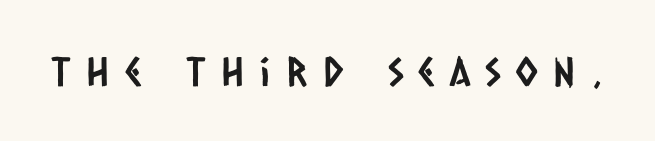
Is the letter spacing exaggerated? Yes — the characters are pushed far apart. Nobody drew a line under any word here. This sample has the flowing, uneven cadence of proportional lettering. The typeface chosen for these lines omits serifs.
